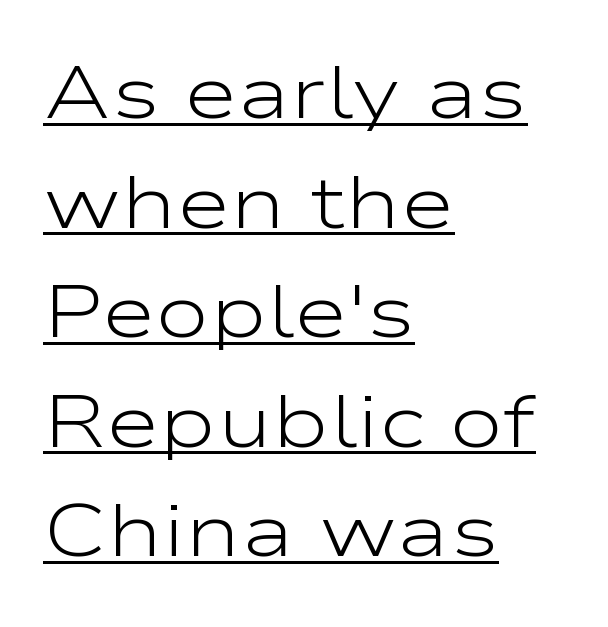
These characters rest on top of a visible drawn line. The rendering uses natural spacing where letterforms have individual widths. Casual observation: everything's shoved over to the left. The weight tops out at a normal text grade. This sample keeps an unexceptional amount of space between lines. Quick note: not italic, upright.
